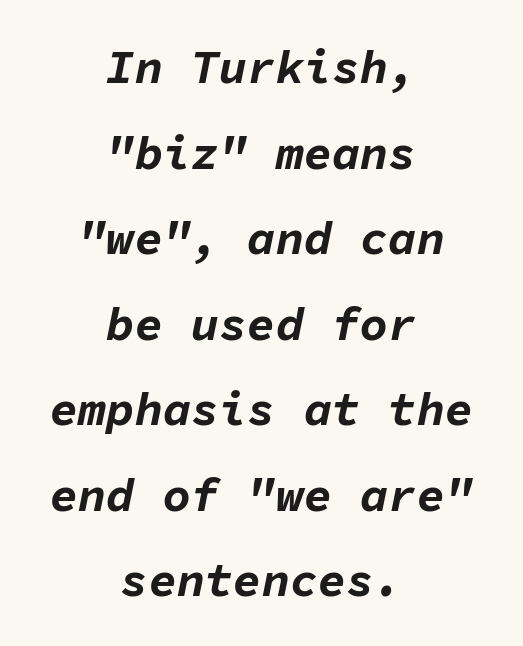
{"italic": "yes", "lean": "right", "slant_degrees": 11, "bold": "yes", "weight": "bold", "width": "normal", "stroke_contrast": "low", "x_height": "medium", "monospaced": "yes", "underline": "no", "align": "center", "line_spacing_ratio": 1.82, "letter_spacing": "normal", "letter_spacing_em": 0.0, "glyph_px": 47}
